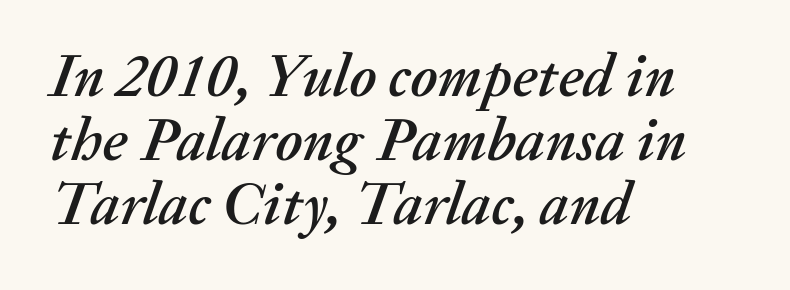
Looks like regular typesetting: each glyph gets only the width it needs. Leading: reduced. The rendering anchors every line to the left-hand side. Tall strokes in this sample are angled rather than plumb.
